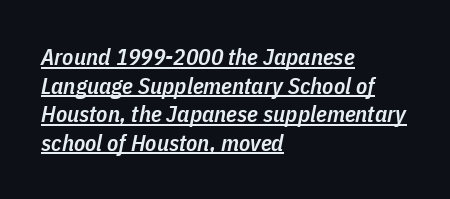
Notice how a bar underscores the lettering throughout. The rag falls on the right side of this text block. Moderately thickened strokes mark this as semibold type. These lines were composed using italics. Tracking value appears to be zero — textbook default spacing.
